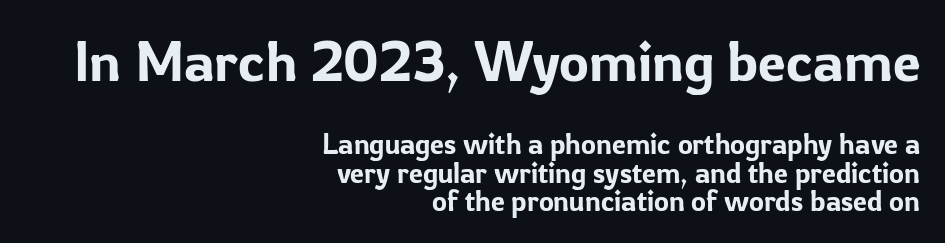
The image shows 56 px sans-serif type, upright; set right-aligned, tight line spacing (1.01x), normal letter spacing, not underlined; the first (top) block is 2.0x larger; low stroke contrast and a medium x-height.
